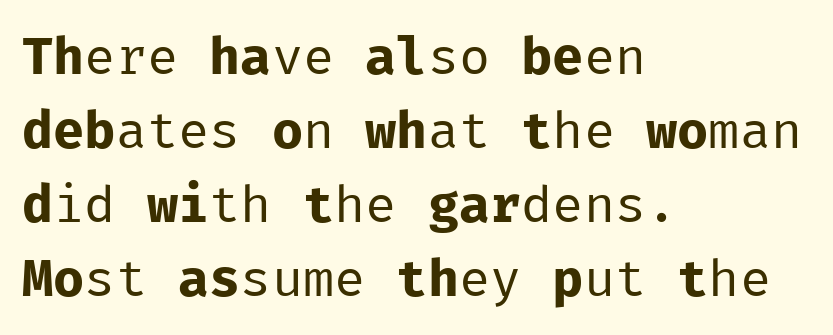
The image shows 52 px regular-weight sans-serif type, upright, monospaced; set left-aligned, normal line spacing (1.42x), normal letter spacing, not underlined; low stroke contrast and a medium x-height.
